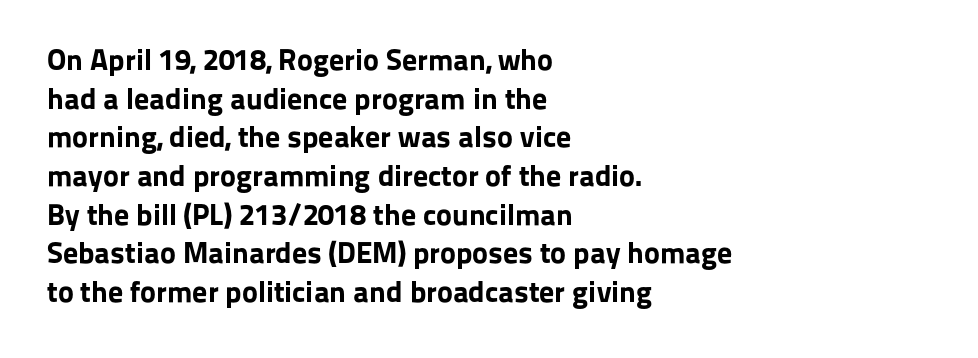
The rows are spaced the way most documents space them. Character widths vary here, with narrow letters taking less room than wide ones. Italic: no, the glyphs are upright roman. The passage shown has conventional tracking throughout.
